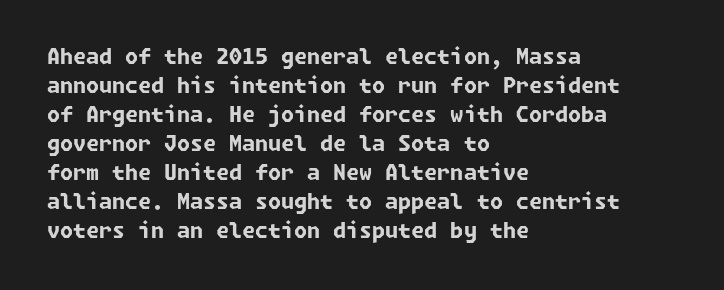
The image shows 21 px bold type; set left-aligned, normal line spacing (1.38x), normal letter spacing, not underlined.
